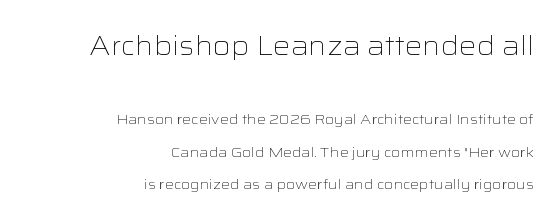
On a weight scale, this lands at 450 or below. Characters remain perfectly vertical along every line. The leading is generous, giving the passage an open texture. The words here are not underlined. Here the glyphs are tracked normally, forming tight word shapes.
